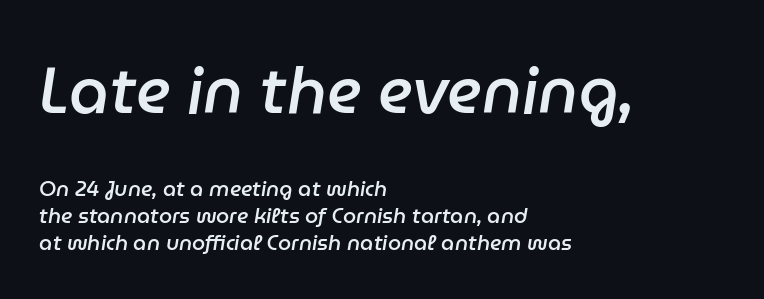
Here the glyphs are tracked normally, forming tight word shapes. Compared with a centered layout, this one pins lines to the left instead. The passage shown begins with its larger block and ends with its smaller one. Honestly, there is no underline to notice here at all.
